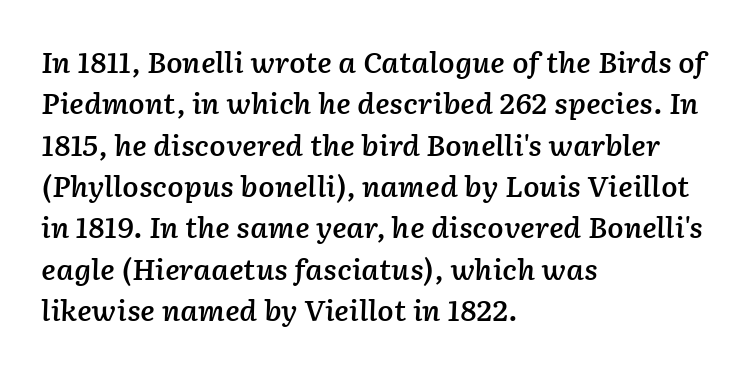
Q: Is the text bold? A: Semi-bold.
Q: Is the text italic (slanted)? A: Yes, it leans right by about 2 degrees.
Q: Is the text underlined? A: No.
Q: How is the paragraph aligned? A: Left-aligned.
Q: Is the spacing between letters normal or unusually wide? A: Normal.
Q: Is the spacing between lines tight, normal or loose? A: Normal.
